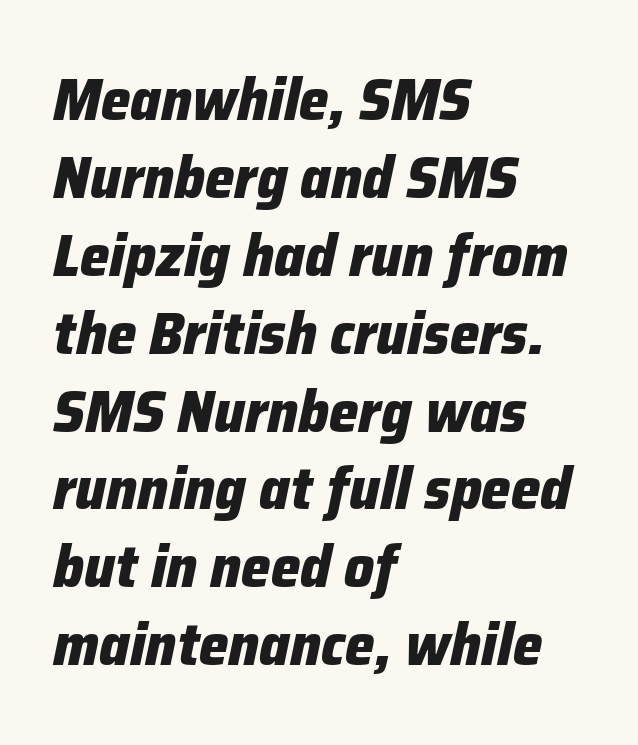
The image shows 59 px heavy type, italic (leaning right); set left-aligned, normal line spacing (1.32x), normal letter spacing, not underlined; low stroke contrast and a medium x-height.
